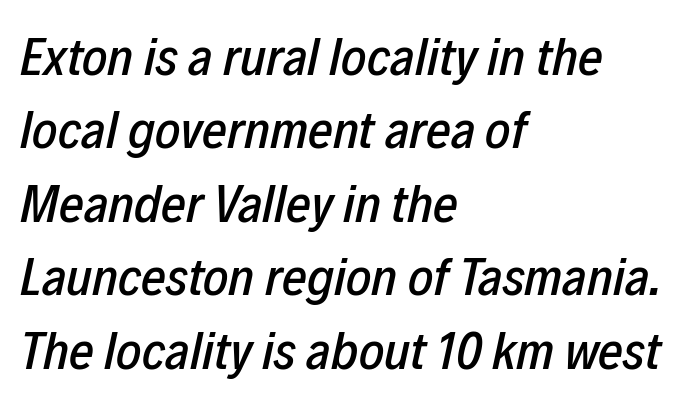
Lines of text with bare space underneath. Here the glyphs are tracked normally, forming tight word shapes. Where is the straight margin? On the left. One glance says typical: line gaps are just what's usual.
